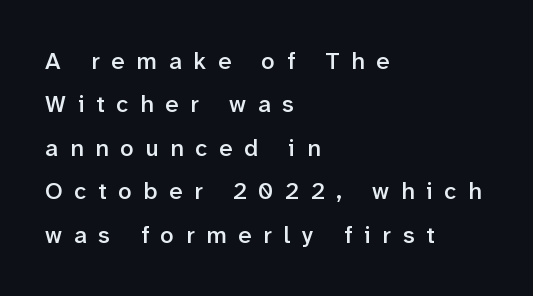
The image shows 24 px text type, upright; set left-aligned, line spacing 1.81x, unusually wide letter spacing (+0.49 em), not underlined.
